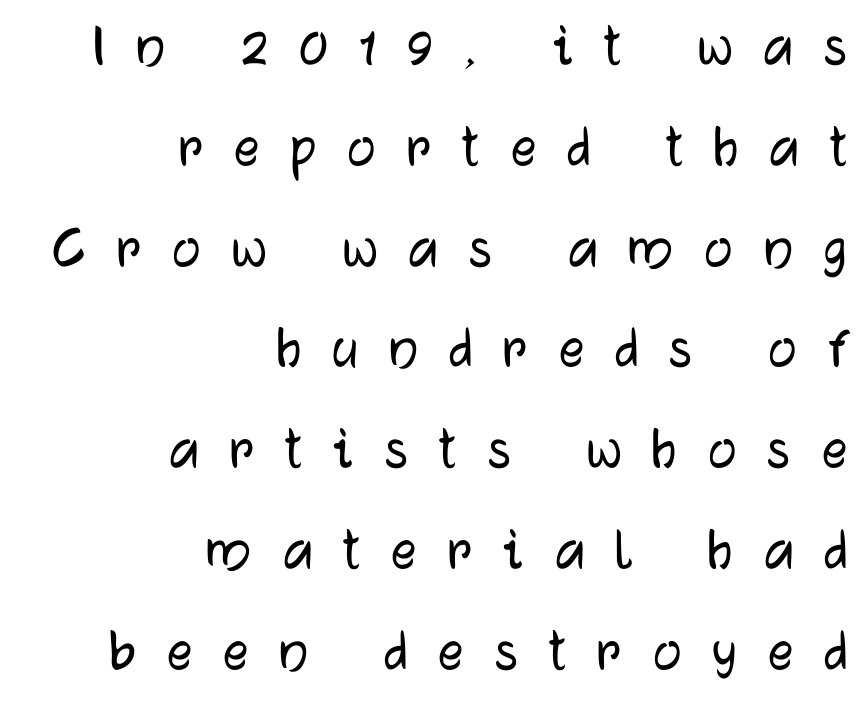
Typeset ragged left — the right edge is the straight one. Students, note that the glyphs here are deliberately spaced far apart. These lines sit exactly where default settings would place them. Designer's note — italics off, roman on. Quick note: underline off.
